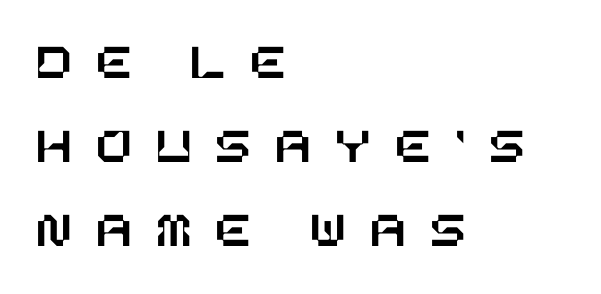
The image shows 52 px text type, upright; set left-aligned, normal line spacing (1.62x), unusually wide letter spacing (+0.47 em), not underlined; low stroke contrast and a large x-height.
